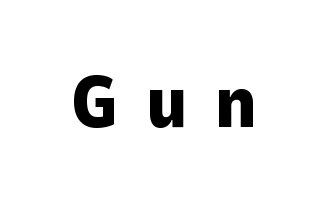
The image shows 73 px heavy sans-serif type, upright; set unusually wide letter spacing (+0.37 em), not underlined; low stroke contrast and a medium x-height.
